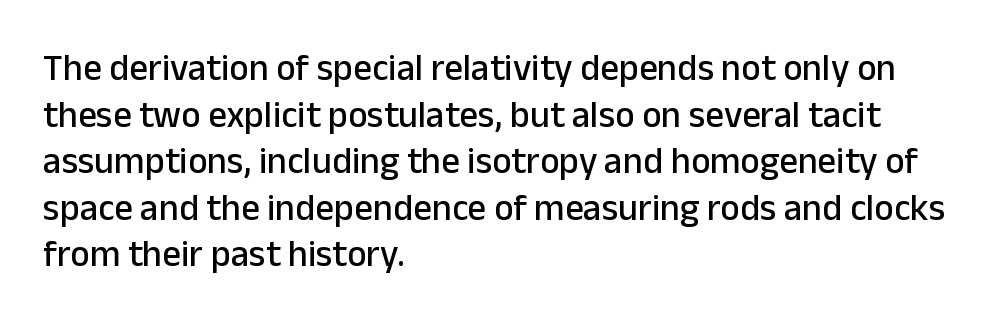
{"serif": "no", "italic": "no", "width": "normal", "stroke_contrast": "low", "x_height": "medium", "monospaced": "no", "underline": "no", "align": "left", "line_spacing": "normal", "line_spacing_ratio": 1.26, "letter_spacing": "normal", "letter_spacing_em": 0.0, "glyph_px": 37}
